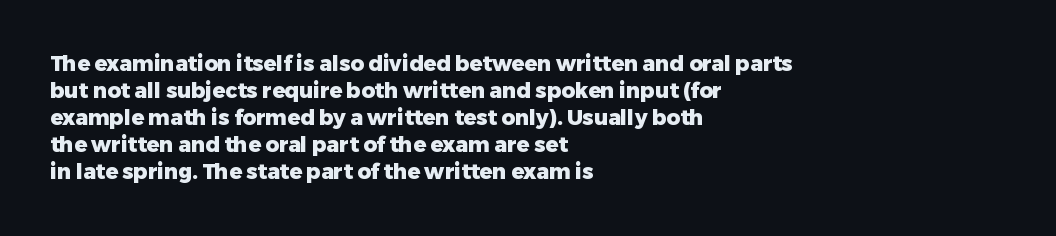
Q: Is the text bold? A: Yes.
Q: Is the text italic (slanted)? A: No, it is upright.
Q: Is the text underlined? A: No.
Q: How is the paragraph aligned? A: Left-aligned.
Q: Is the spacing between letters normal or unusually wide? A: Normal.
Q: Is the spacing between lines tight, normal or loose? A: Normal.
